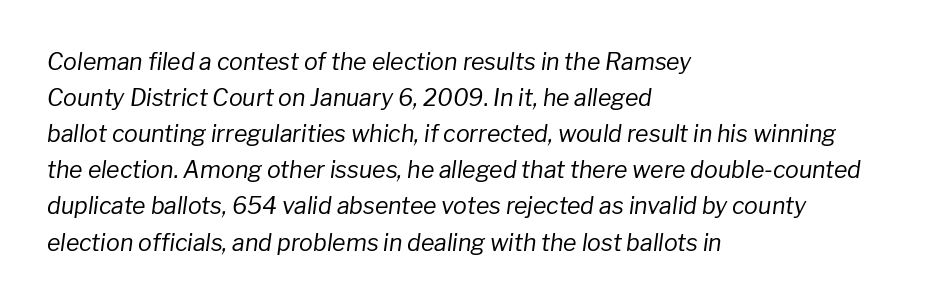
The image shows 23 px text type, italic (leaning right); set left-aligned, normal line spacing (1.57x), normal letter spacing, not underlined.
